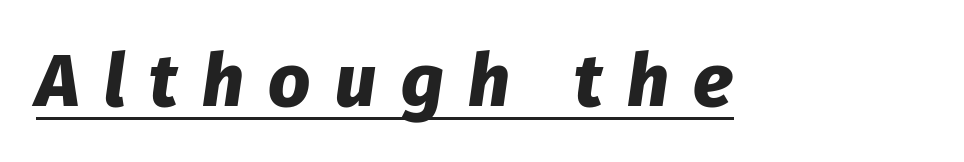
Emphasis-style slanted type is in use. A typographer would call this underscored text. Every letter is thick-stroked: bold, no question. The face used here is proportionally spaced, like ordinary book or web type. Each word looks stretched out because of the extra space between its letters.
